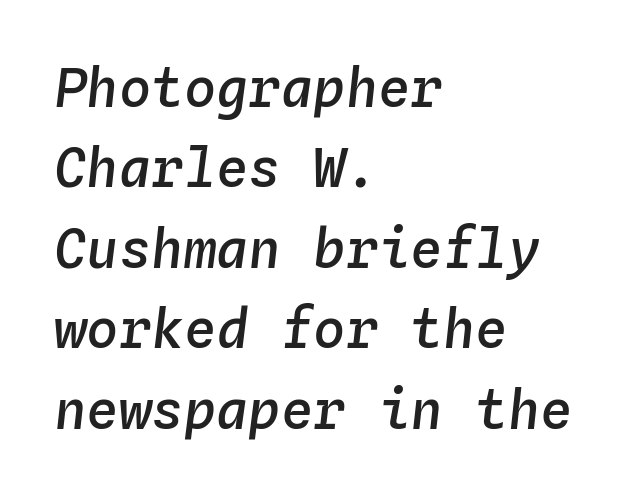
Q: Is the text bold? A: Semi-bold.
Q: Is the text italic (slanted)? A: Yes, it leans right by about 4 degrees.
Q: Is the text underlined? A: No.
Q: How is the paragraph aligned? A: Left-aligned.
Q: Is the spacing between letters normal or unusually wide? A: Normal.
Q: Is the spacing between lines tight, normal or loose? A: Normal.
Q: Width (condensed, normal, or wide)? A: Normal.
Q: Stroke contrast? A: Low.
Q: x-height? A: Medium.
Q: Monospaced? A: Yes.
